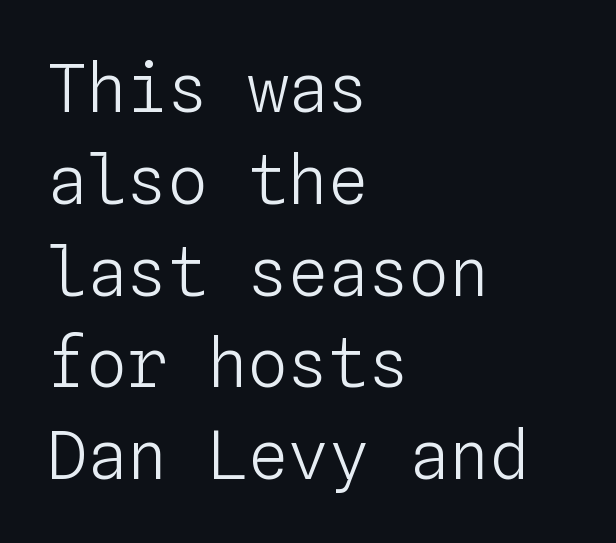
{"italic": "no", "bold": "no", "weight": "light", "width": "normal", "stroke_contrast": "low", "x_height": "medium", "monospaced": "yes", "underline": "no", "align": "left", "line_spacing": "normal", "line_spacing_ratio": 1.37, "letter_spacing": "normal", "letter_spacing_em": 0.0, "glyph_px": 67}
